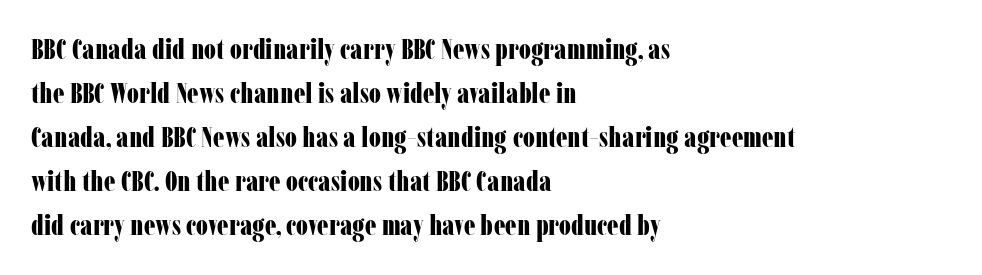
Q: Is the text bold? A: Yes.
Q: Is the text italic (slanted)? A: No, it is upright.
Q: Is the typeface a serif or a sans-serif typeface? A: Serif.
Q: Is the text underlined? A: No.
Q: How is the paragraph aligned? A: Left-aligned.
Q: Is the spacing between letters normal or unusually wide? A: Normal.
Q: Is the spacing between lines tight, normal or loose? A: Normal.
Q: Width (condensed, normal, or wide)? A: Condensed.
Q: Stroke contrast? A: Low.
Q: x-height? A: Medium.
Q: Monospaced? A: No.
